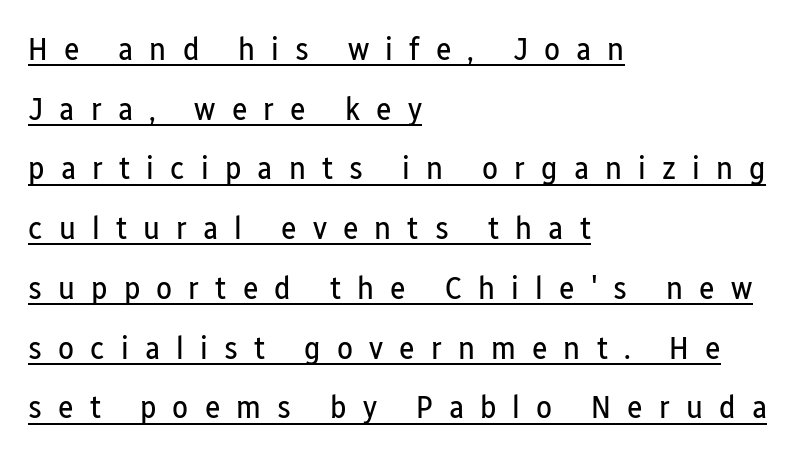
Casual observation: everything's shoved over to the left. A light-to-regular cut is what we see here. Classification — sans serif. You could not count columns in this text — the font is proportionally spaced. This is underlined copy, the kind a proofreader might mark for attention. Posture: straight, roman, zero tilt.
